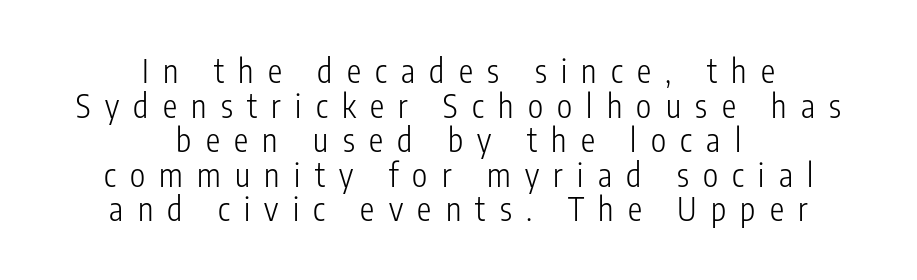
Q: Is the text bold? A: No.
Q: Is the text italic (slanted)? A: No, it is upright.
Q: Is the typeface a serif or a sans-serif typeface? A: Sans-serif.
Q: Is the text underlined? A: No.
Q: How is the paragraph aligned? A: Centered.
Q: Is the spacing between letters normal or unusually wide? A: Unusually wide.
Q: Is the spacing between lines tight, normal or loose? A: Tight.
Q: Width (condensed, normal, or wide)? A: Condensed.
Q: Stroke contrast? A: Low.
Q: x-height? A: Medium.
Q: Monospaced? A: No.
